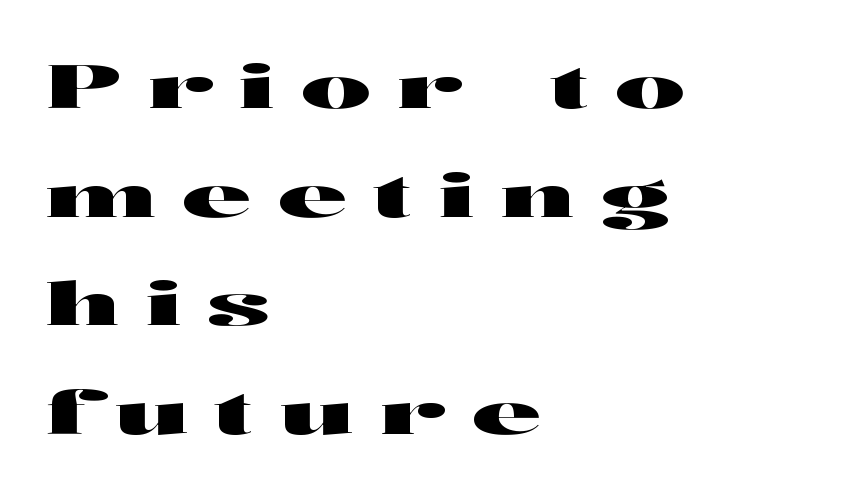
The image shows 59 px wide sans-serif type, upright; set left-aligned, line spacing 1.84x, unusually wide letter spacing (+0.45 em), not underlined; high stroke contrast and a medium x-height.
